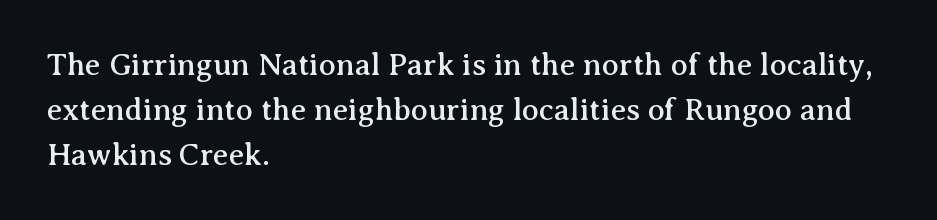
{"serif": "yes", "italic": "no", "width": "normal", "stroke_contrast": "medium", "x_height": "medium", "monospaced": "no", "underline": "no", "align": "left", "line_spacing": "normal", "line_spacing_ratio": 1.45, "letter_spacing": "normal", "letter_spacing_em": 0.0, "glyph_px": 31}
